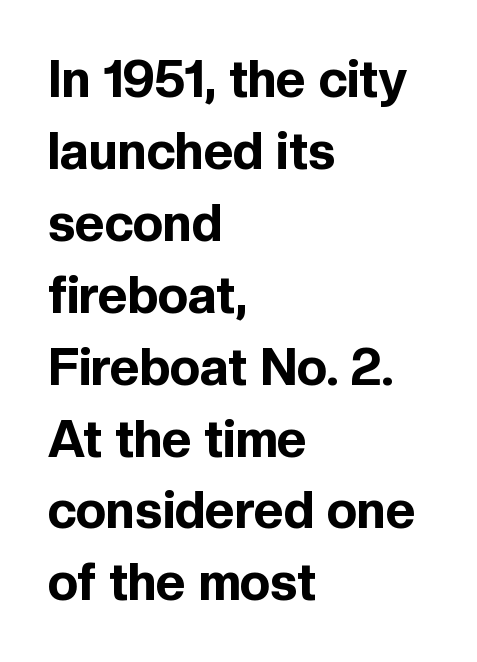
This rendering employs a face without finishing strokes, i.e., a sans-serif. Looks like regular typesetting: each glyph gets only the width it needs. A student would call this left alignment; a typographer would say flush left, rag right. Letters rest on an invisible, unmarked baseline.
